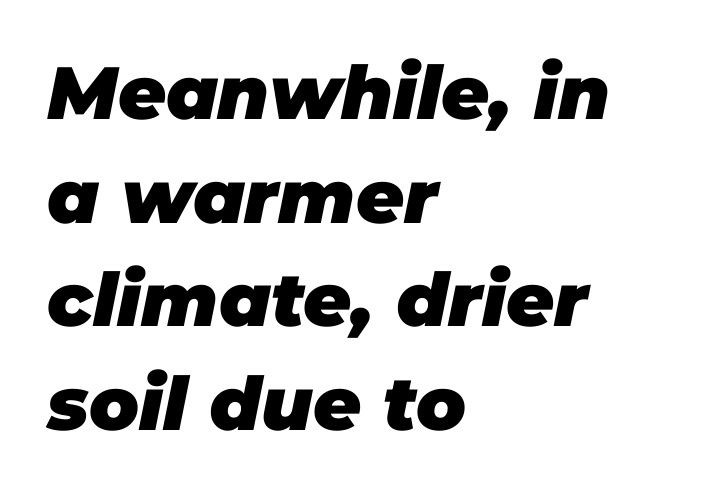
There is no visible air inserted between adjacent glyphs. The rendering uses a moderate line-height, typical for paragraphs. Check under the words: just untouched page. Observe the lean: these are italic letterforms.
